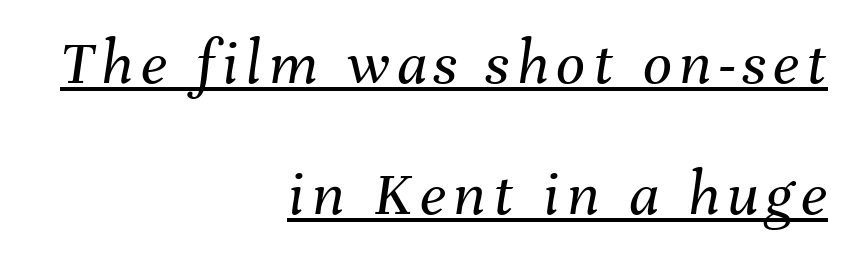
Q: Is the text bold? A: No.
Q: Is the text italic (slanted)? A: Yes, it leans right by about 8 degrees.
Q: Is the text underlined? A: Yes.
Q: How is the paragraph aligned? A: Right-aligned.
Q: Is the spacing between lines tight, normal or loose? A: Loose.
Q: Width (condensed, normal, or wide)? A: Normal.
Q: Stroke contrast? A: Medium.
Q: x-height? A: Medium.
Q: Monospaced? A: No.
